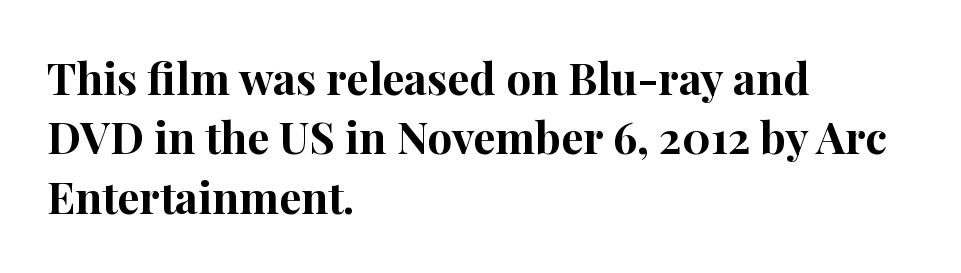
{"serif": "yes", "italic": "no", "bold": "yes", "weight": "bold", "width": "normal", "stroke_contrast": "high", "x_height": "medium", "monospaced": "no", "underline": "no", "align": "left", "line_spacing": "normal", "line_spacing_ratio": 1.35, "letter_spacing": "normal", "letter_spacing_em": 0.0, "glyph_px": 44}
